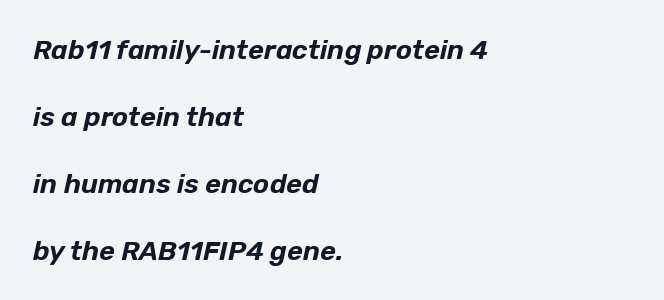
Q: Is the text italic (slanted)? A: Yes, it leans right by about 12 degrees.
Q: Is the text underlined? A: No.
Q: How is the paragraph aligned? A: Left-aligned.
Q: Is the spacing between letters normal or unusually wide? A: Normal.
Q: Is the spacing between lines tight, normal or loose? A: Loose.
